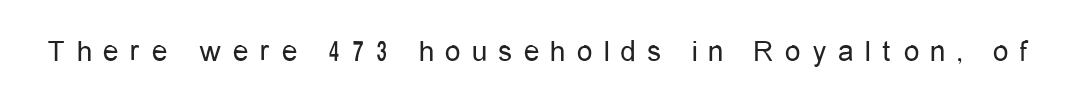
The image shows 31 px regular-weight, condensed sans-serif type, upright; set unusually wide letter spacing (+0.37 em), not underlined; low stroke contrast and a medium x-height.
